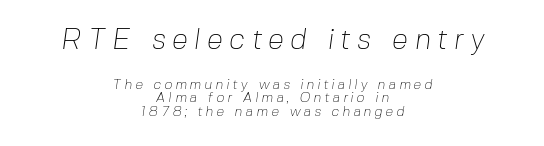
Q: Is the text bold? A: No.
Q: Is the typeface a serif or a sans-serif typeface? A: Sans-serif.
Q: Is the text underlined? A: No.
Q: How is the paragraph aligned? A: Centered.
Q: Is the spacing between letters normal or unusually wide? A: Unusually wide.
Q: Is the spacing between lines tight, normal or loose? A: Tight.
Q: Which block of text is set in a larger size, the first (top) or the second (bottom)? A: The first (top) one.
Q: Width (condensed, normal, or wide)? A: Normal.
Q: Stroke contrast? A: Low.
Q: x-height? A: Medium.
Q: Monospaced? A: No.
